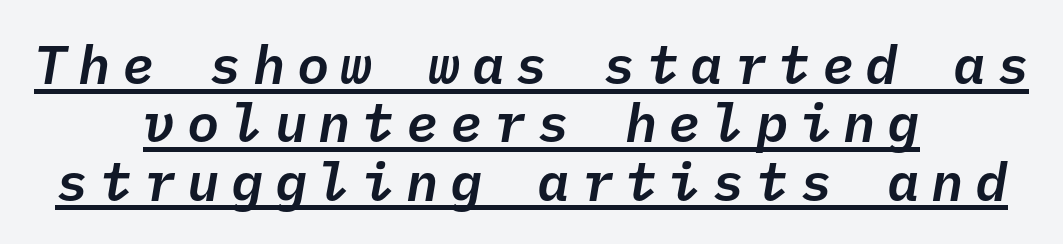
Q: Is the text italic (slanted)? A: Yes, it leans right by about 10 degrees.
Q: Is the text underlined? A: Yes.
Q: How is the paragraph aligned? A: Centered.
Q: Is the spacing between letters normal or unusually wide? A: Unusually wide.
Q: Is the spacing between lines tight, normal or loose? A: Tight.
Q: Width (condensed, normal, or wide)? A: Normal.
Q: Stroke contrast? A: Low.
Q: x-height? A: Medium.
Q: Monospaced? A: Yes.
